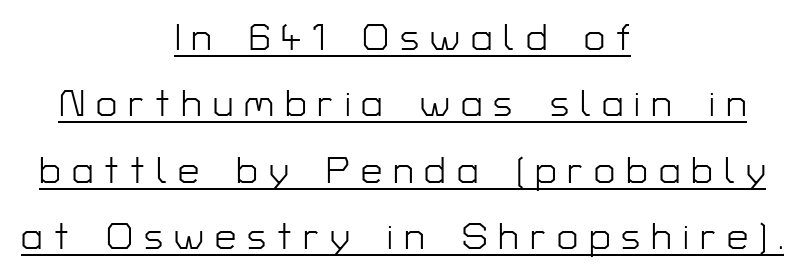
Q: Is the text bold? A: No.
Q: Is the text italic (slanted)? A: No, it is upright.
Q: Is the typeface a serif or a sans-serif typeface? A: Sans-serif.
Q: Is the text underlined? A: Yes.
Q: How is the paragraph aligned? A: Centered.
Q: Is the spacing between letters normal or unusually wide? A: Unusually wide.
Q: Width (condensed, normal, or wide)? A: Normal.
Q: Stroke contrast? A: Low.
Q: x-height? A: Medium.
Q: Monospaced? A: No.
